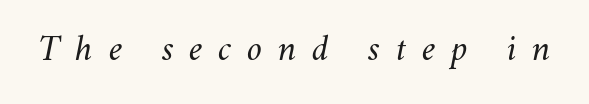
The baseline area is clear. Each stroke keeps to a modest, everyday thickness or less. Display-style spreading of the glyphs; the letterfit is very open. Style check: oblique.
